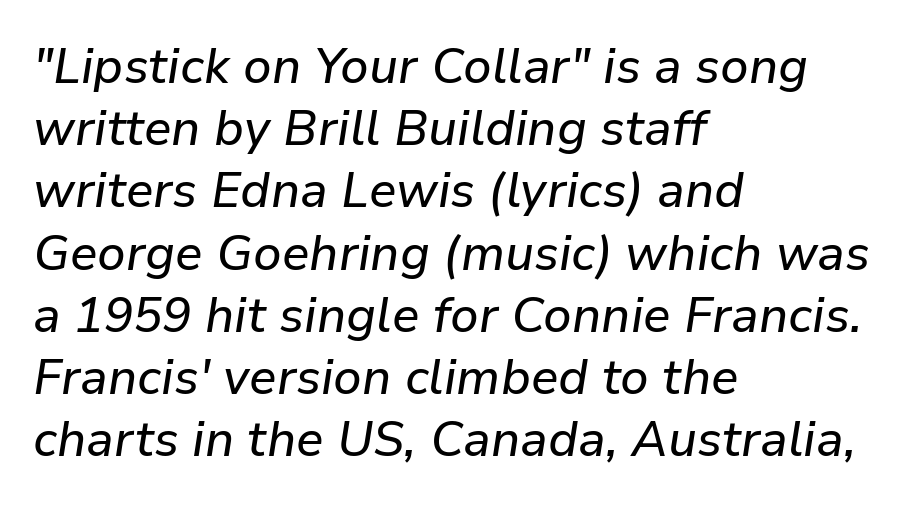
{"italic": "yes", "lean": "right", "slant_degrees": 9, "width": "normal", "stroke_contrast": "low", "x_height": "medium", "monospaced": "no", "underline": "no", "align": "left", "line_spacing": "normal", "line_spacing_ratio": 1.27, "letter_spacing": "normal", "letter_spacing_em": 0.0, "glyph_px": 49}
